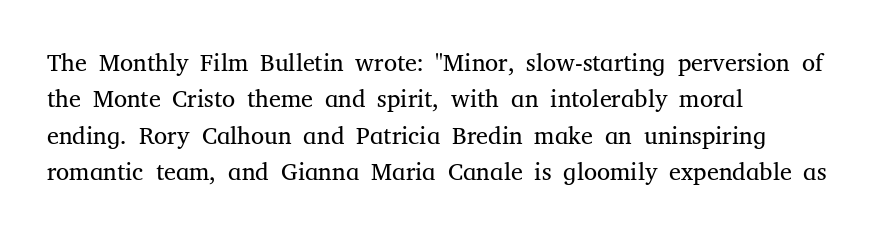
{"italic": "no", "bold": "no", "underline": "no", "align": "left", "line_spacing": "normal", "line_spacing_ratio": 1.52, "letter_spacing": "normal", "letter_spacing_em": 0.0, "glyph_px": 24}
